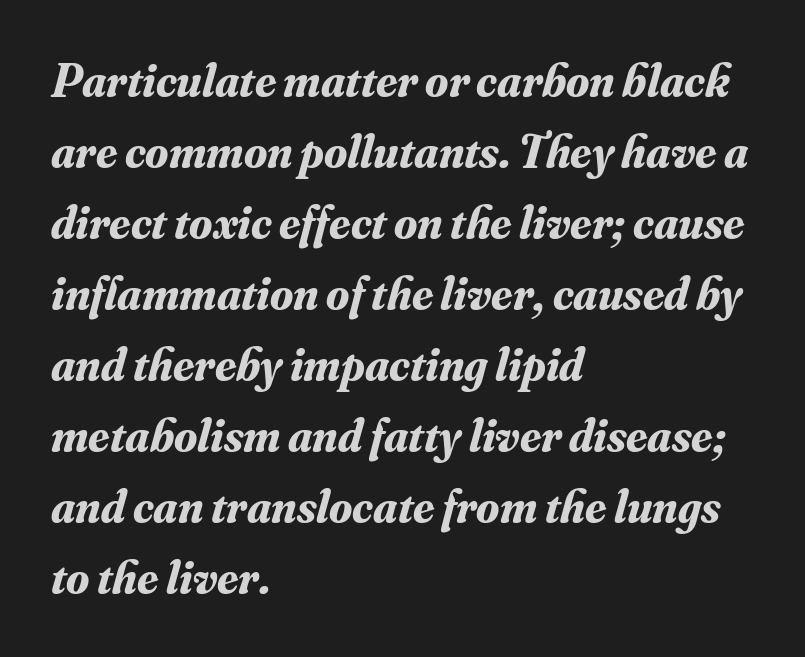
The face used here is proportionally spaced, like ordinary book or web type. Stroke thickness is high; the sample reads as a true bold. A clean baseline with only descenders dipping below it. Inter-character spacing is left at the font's built-in metrics.
